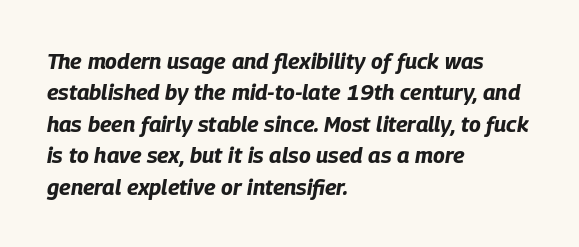
{"italic": "yes", "lean": "right", "slant_degrees": 9, "bold": "yes", "underline": "no", "align": "left", "line_spacing": "normal", "line_spacing_ratio": 1.43, "letter_spacing": "normal", "letter_spacing_em": 0.0, "glyph_px": 22}
